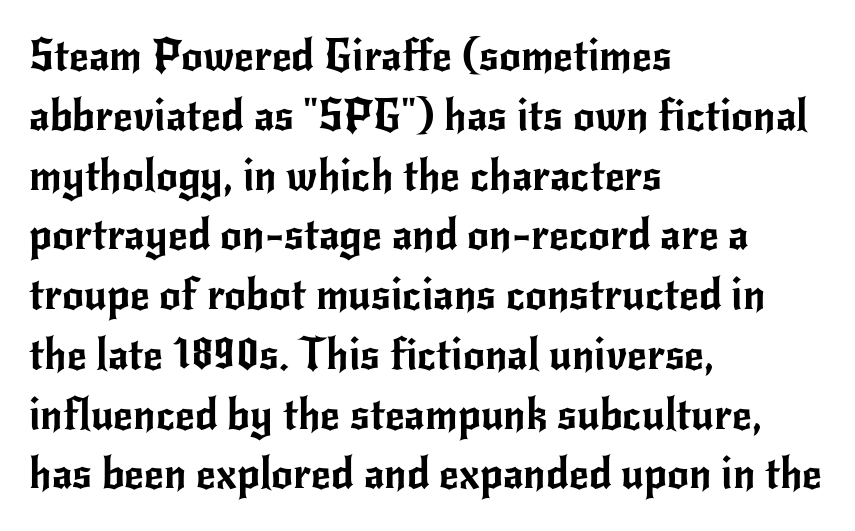
Q: Is the text italic (slanted)? A: No, it is upright.
Q: Is the typeface a serif or a sans-serif typeface? A: Sans-serif.
Q: Is the text underlined? A: No.
Q: How is the paragraph aligned? A: Left-aligned.
Q: Is the spacing between letters normal or unusually wide? A: Normal.
Q: Is the spacing between lines tight, normal or loose? A: Normal.
Q: Width (condensed, normal, or wide)? A: Normal.
Q: Stroke contrast? A: Low.
Q: x-height? A: Small.
Q: Monospaced? A: No.
